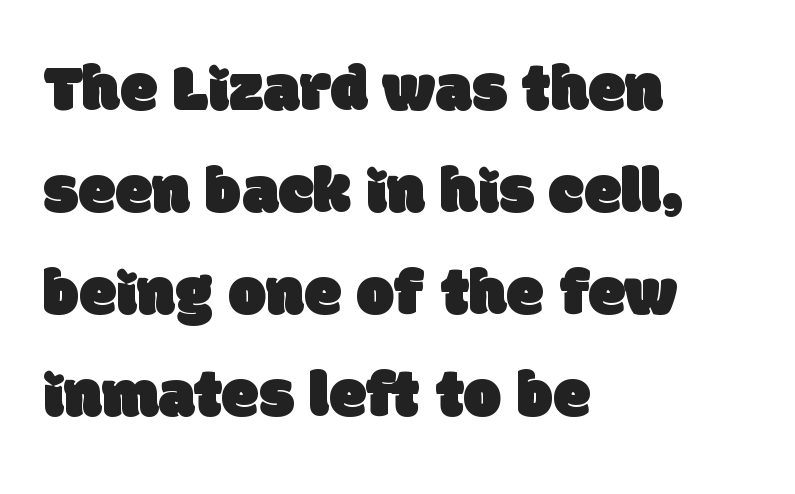
{"serif": "no", "width": "normal", "stroke_contrast": "low", "x_height": "large", "monospaced": "no", "underline": "no", "align": "left", "line_spacing": "normal", "line_spacing_ratio": 1.52, "letter_spacing": "normal", "letter_spacing_em": 0.0, "glyph_px": 67}
